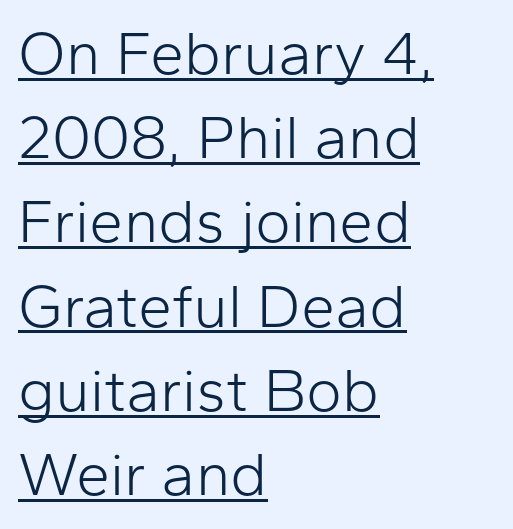
Typeset ragged right — the left edge is the straight one. The rendering uses natural spacing where letterforms have individual widths. Nothing heavy about these letters — not bold at all. Here the glyphs are tracked normally, forming tight word shapes. The rendering uses the underline text-decoration. A sans-serif font was chosen for this passage.
